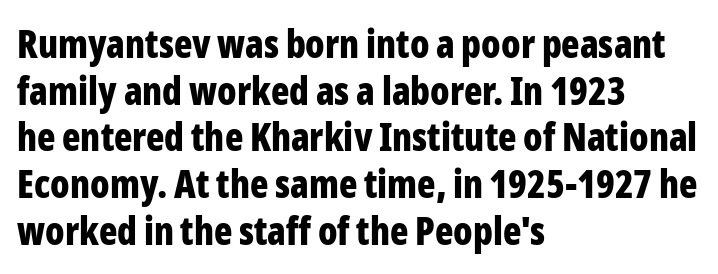
{"serif": "no", "italic": "no", "bold": "yes", "weight": "bold", "width": "condensed", "stroke_contrast": "low", "x_height": "medium", "monospaced": "no", "underline": "no", "align": "left", "line_spacing_ratio": 1.23, "letter_spacing": "normal", "letter_spacing_em": 0.0, "glyph_px": 38}
